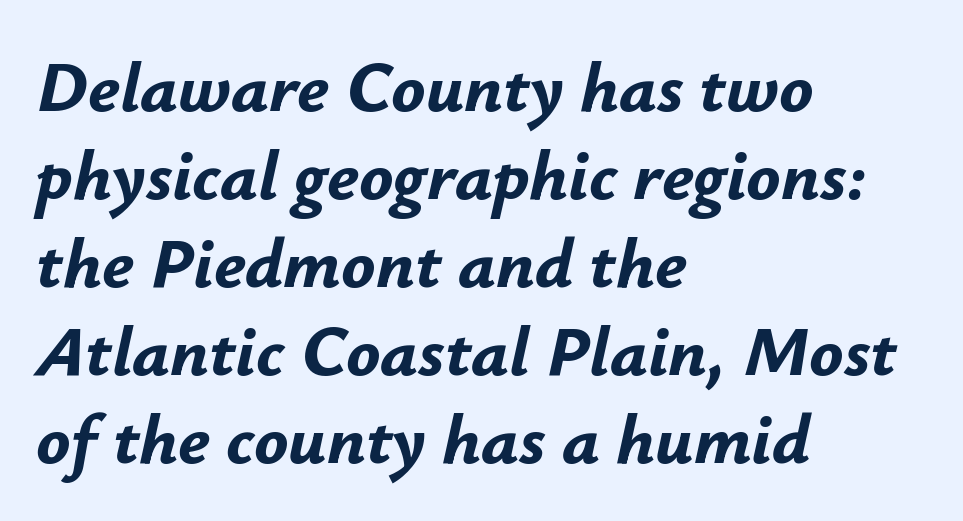
The image shows 71 px bold type, italic (leaning right); set left-aligned, line spacing 1.24x, normal letter spacing, not underlined; low stroke contrast and a small x-height.
